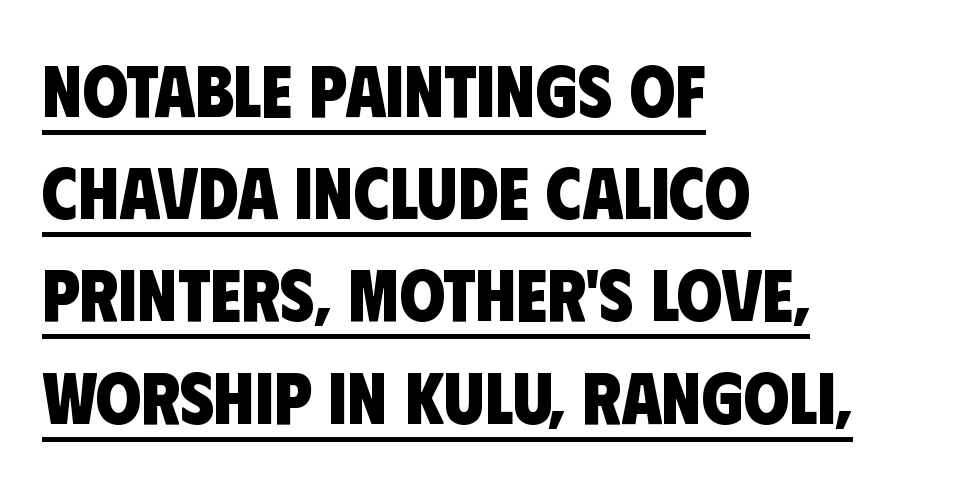
The image shows 73 px heavy, condensed sans-serif type; set left-aligned, normal line spacing (1.4x), normal letter spacing, underlined; low stroke contrast and a large x-height.
